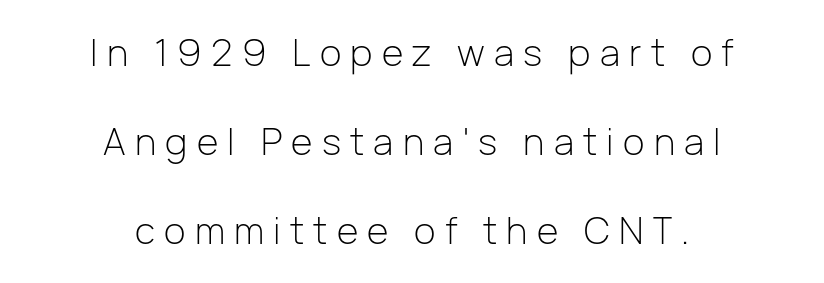
{"serif": "no", "italic": "no", "bold": "no", "weight": "light", "width": "normal", "stroke_contrast": "low", "x_height": "medium", "monospaced": "no", "underline": "no", "align": "center", "line_spacing": "loose", "line_spacing_ratio": 2.41, "letter_spacing": "wide", "letter_spacing_em": 0.25, "glyph_px": 37}
